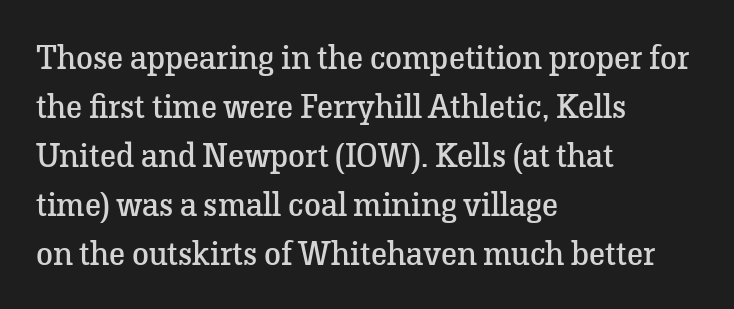
{"serif": "yes", "italic": "no", "bold": "no", "weight": "regular", "width": "normal", "stroke_contrast": "low", "x_height": "medium", "monospaced": "no", "underline": "no", "align": "left", "line_spacing": "normal", "line_spacing_ratio": 1.44, "letter_spacing": "normal", "letter_spacing_em": 0.0, "glyph_px": 34}
